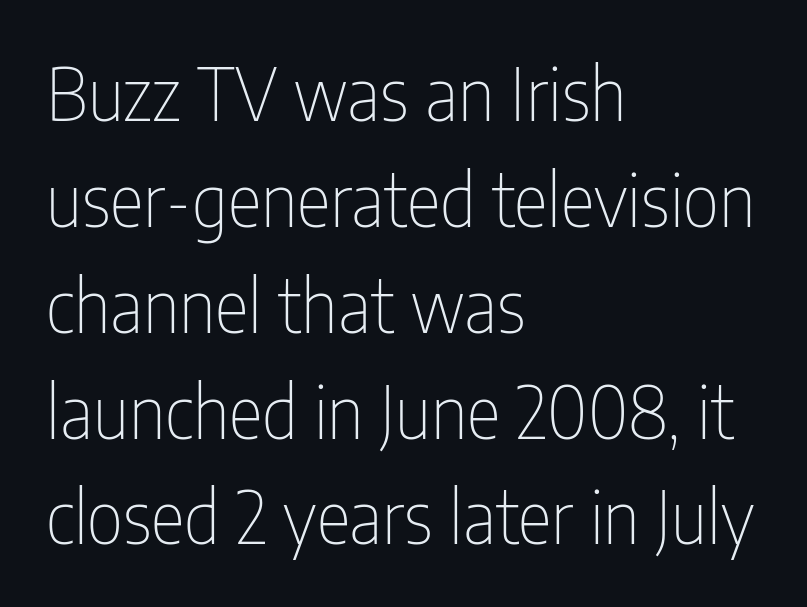
{"serif": "no", "italic": "no", "bold": "no", "weight": "thin", "width": "condensed", "stroke_contrast": "low", "x_height": "medium", "monospaced": "no", "underline": "no", "align": "left", "line_spacing": "normal", "line_spacing_ratio": 1.47, "letter_spacing": "normal", "letter_spacing_em": 0.0, "glyph_px": 72}
